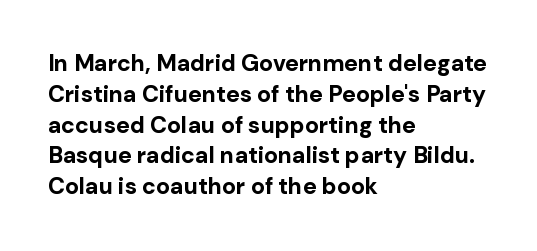
It's the straight-up-and-down kind of type. Descender tails drop into unmarked territory. Weight check: bold — yes, fully. Line beginnings align vertically; line endings do not.
